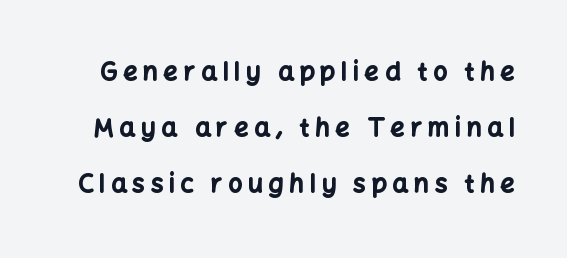
{"italic": "no", "bold": "yes", "underline": "no", "line_spacing": "loose", "line_spacing_ratio": 2.24, "letter_spacing": "wide", "letter_spacing_em": 0.23, "glyph_px": 25}
